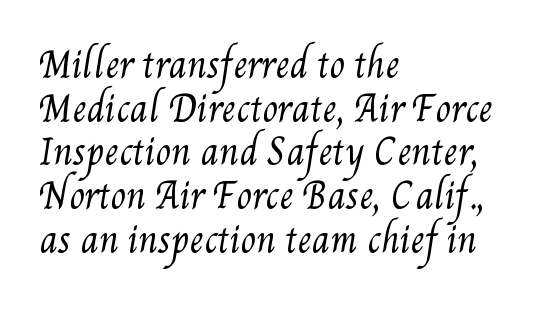
{"bold": "no", "weight": "regular", "width": "condensed", "stroke_contrast": "medium", "x_height": "small", "monospaced": "no", "underline": "no", "align": "left", "line_spacing": "normal", "line_spacing_ratio": 1.25, "letter_spacing": "normal", "letter_spacing_em": 0.0, "glyph_px": 35}
